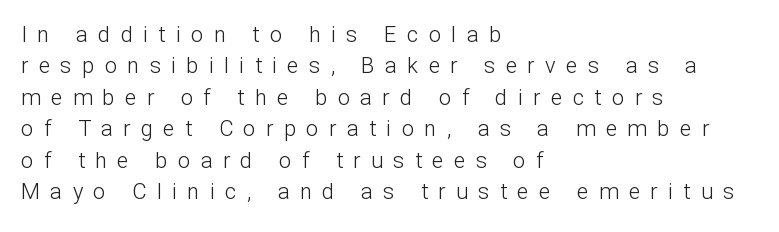
Letters rest on an invisible, unmarked baseline. The type is letterspaced generously, with wide tracking. The lines in this sample share a left origin and differ only in where they stop. What's the leading like? Ordinary, nothing unusual. Every stem runs plumb, perpendicular to the baseline. This is not heavy type; no bold has been used.
